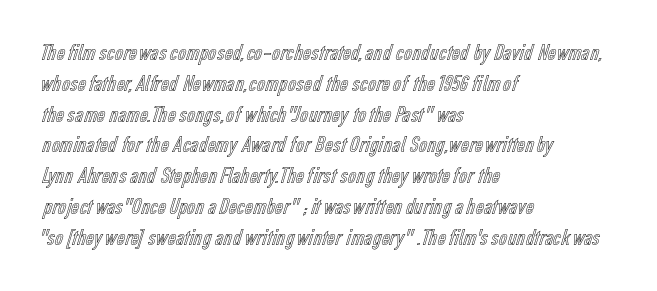
The image shows 23 px text type; set left-aligned, normal line spacing (1.34x), normal letter spacing, not underlined.
